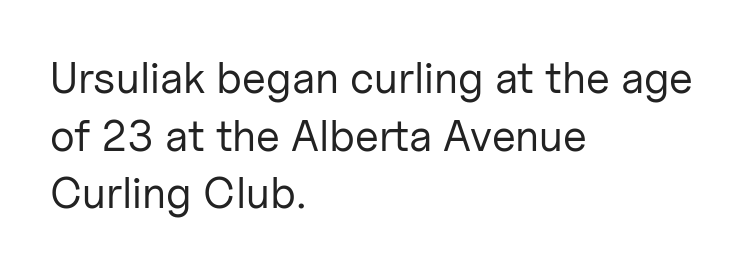
Q: Is the text bold? A: No.
Q: Is the text italic (slanted)? A: No, it is upright.
Q: Is the typeface a serif or a sans-serif typeface? A: Sans-serif.
Q: Is the text underlined? A: No.
Q: How is the paragraph aligned? A: Left-aligned.
Q: Is the spacing between letters normal or unusually wide? A: Normal.
Q: Is the spacing between lines tight, normal or loose? A: Normal.
Q: Width (condensed, normal, or wide)? A: Normal.
Q: Stroke contrast? A: Low.
Q: x-height? A: Medium.
Q: Monospaced? A: No.
